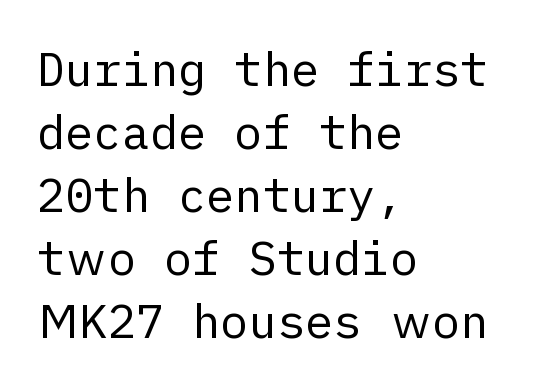
{"serif": "no", "italic": "no", "bold": "no", "weight": "regular", "width": "normal", "stroke_contrast": "low", "x_height": "medium", "underline": "no", "align": "left", "line_spacing": "normal", "line_spacing_ratio": 1.34, "letter_spacing": "normal", "letter_spacing_em": 0.0, "glyph_px": 47}
